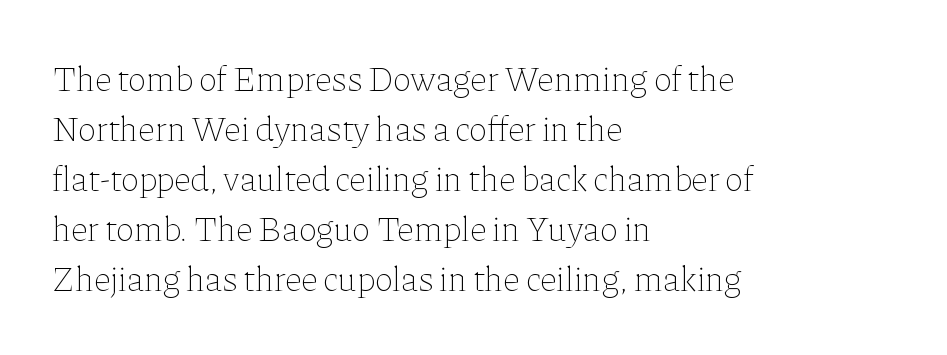
Q: Is the text bold? A: No.
Q: Is the text italic (slanted)? A: No, it is upright.
Q: Is the text underlined? A: No.
Q: How is the paragraph aligned? A: Left-aligned.
Q: Is the spacing between letters normal or unusually wide? A: Normal.
Q: Is the spacing between lines tight, normal or loose? A: Normal.
Q: Width (condensed, normal, or wide)? A: Normal.
Q: Stroke contrast? A: Low.
Q: x-height? A: Medium.
Q: Monospaced? A: No.
